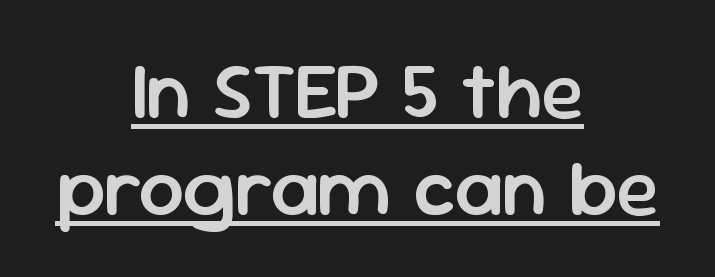
The image shows 80 px semibold sans-serif type, upright; set centered, line spacing 1.21x, normal letter spacing, underlined; low stroke contrast and a medium x-height.
